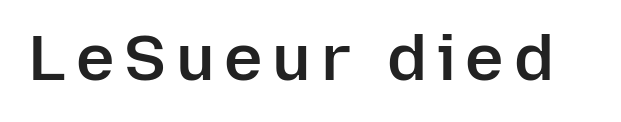
The image shows 65 px semibold sans-serif type, upright; set not underlined; low stroke contrast and a medium x-height.
